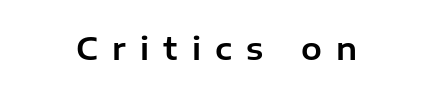
If you drew a line through each stem, it would be perfectly vertical. Glyph-to-glyph distance is far greater than everyday printed text. Type style note: lacks serifs. Do the characters align in a grid? No, the font is proportional. Caption: multi-line text, centered on the measure.
